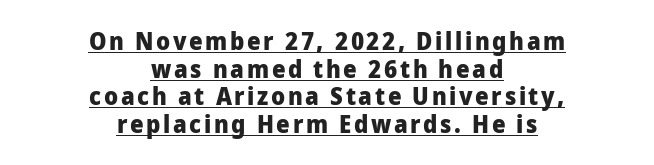
{"italic": "no", "bold": "yes", "underline": "yes", "align": "center", "line_spacing": "tight", "line_spacing_ratio": 1.15, "glyph_px": 24}
